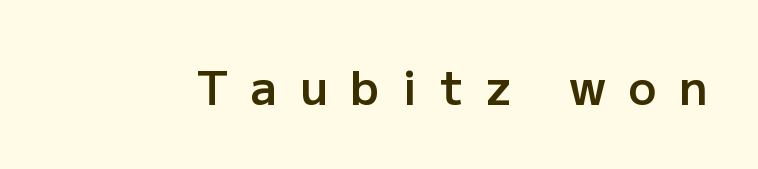
{"serif": "no", "italic": "no", "bold": "semi", "weight": "semibold", "width": "normal", "stroke_contrast": "low", "x_height": "medium", "monospaced": "no", "underline": "no", "letter_spacing": "wide", "letter_spacing_em": 0.48, "glyph_px": 47}
